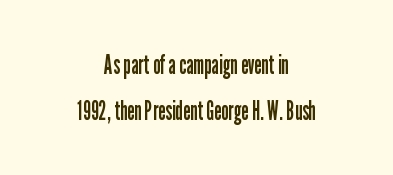
Characters follow at the spacing the type designer built in. Counters stay open thanks to moderate or lighter strokes. You can tell it's not italic because the verticals are truly vertical. Which margin do the lines hug? Neither — every line sits in the middle. Beneath every word, the page is bare.
